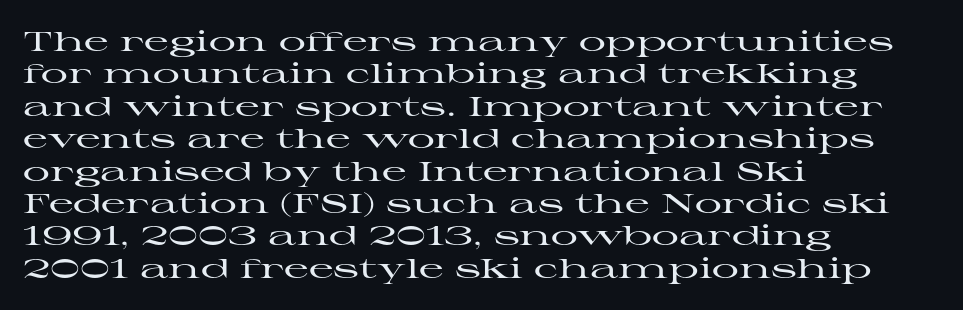
Q: Is the text italic (slanted)? A: No, it is upright.
Q: Is the text underlined? A: No.
Q: How is the paragraph aligned? A: Left-aligned.
Q: Is the spacing between letters normal or unusually wide? A: Normal.
